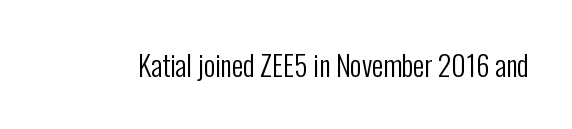
These lines are composed in type without serifs. Type without underlining. The letters advance in unequal steps, a hallmark of proportional type. Words appear dense and cohesive because spacing is normal.
